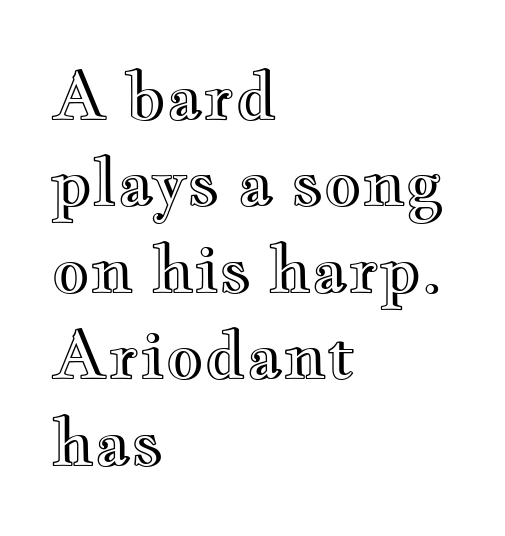
The image shows 66 px wide type, upright; set left-aligned, normal line spacing (1.31x), normal letter spacing, not underlined; a small x-height.
